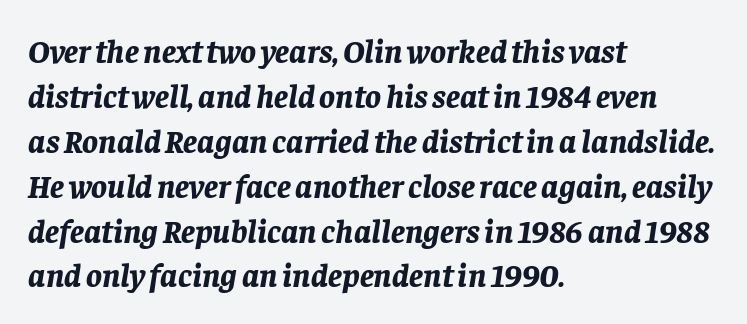
The glyphs are unaccompanied by any horizontal stroke below them. Glyph-to-glyph distance matches everyday printed text. Here the designer chose a conventional face with non-uniform glyph widths. Visually the block forms a straight wall on the left and a jagged coastline on the right. A normal amount of white space separates one row of letters from the next. These lines carry a lot of weight — the face is fully bold.
